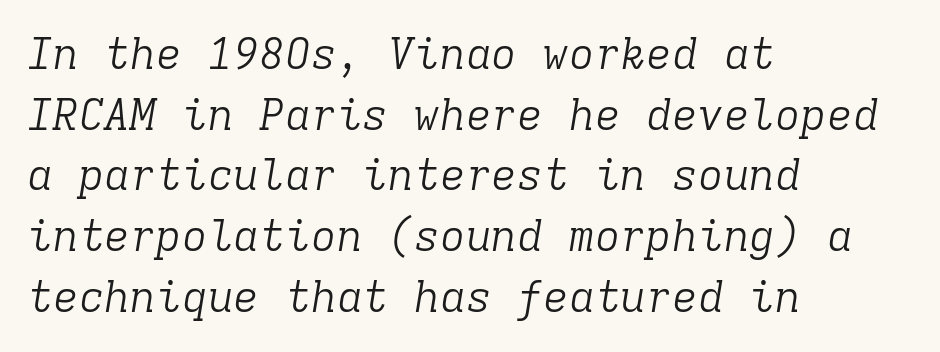
Q: Is the text bold? A: No.
Q: Is the text italic (slanted)? A: Yes, it leans right by about 9 degrees.
Q: Is the typeface a serif or a sans-serif typeface? A: Serif.
Q: Is the text underlined? A: No.
Q: How is the paragraph aligned? A: Left-aligned.
Q: Is the spacing between letters normal or unusually wide? A: Normal.
Q: Is the spacing between lines tight, normal or loose? A: Normal.
Q: Width (condensed, normal, or wide)? A: Normal.
Q: Stroke contrast? A: Low.
Q: x-height? A: Medium.
Q: Monospaced? A: Yes.
